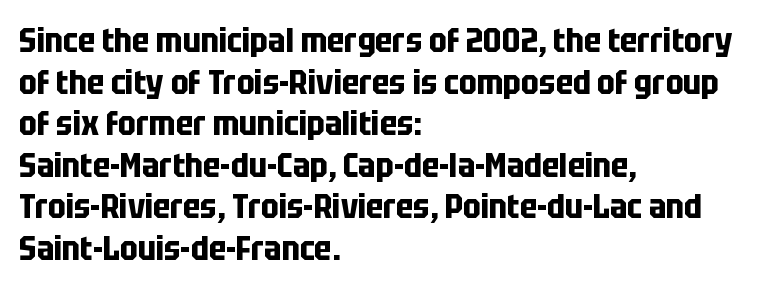
The image shows 33 px bold, condensed sans-serif type, upright; set left-aligned, normal line spacing (1.26x), normal letter spacing, not underlined; low stroke contrast and a large x-height.
